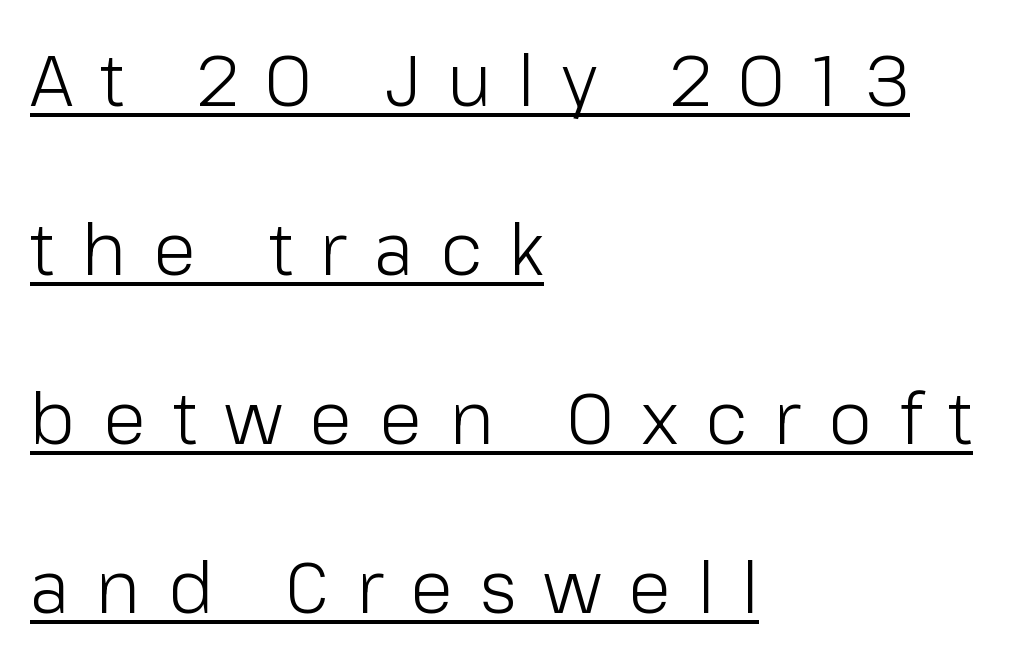
{"serif": "no", "italic": "no", "bold": "no", "weight": "light", "width": "normal", "stroke_contrast": "low", "x_height": "medium", "monospaced": "no", "underline": "yes", "align": "left", "line_spacing": "loose", "line_spacing_ratio": 2.38, "letter_spacing": "wide", "letter_spacing_em": 0.38, "glyph_px": 71}
